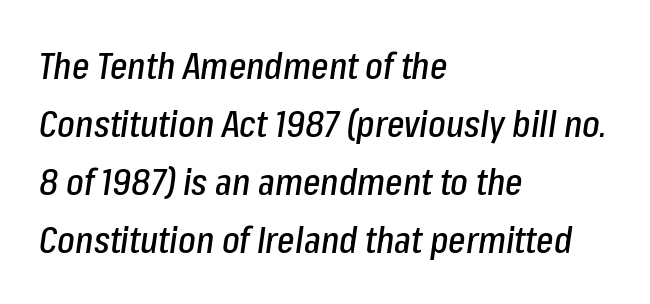
Q: Is the text italic (slanted)? A: Yes, it leans right by about 8 degrees.
Q: Is the text underlined? A: No.
Q: How is the paragraph aligned? A: Left-aligned.
Q: Is the spacing between letters normal or unusually wide? A: Normal.
Q: Is the spacing between lines tight, normal or loose? A: Normal.
Q: Width (condensed, normal, or wide)? A: Condensed.
Q: Stroke contrast? A: Low.
Q: x-height? A: Medium.
Q: Monospaced? A: No.
